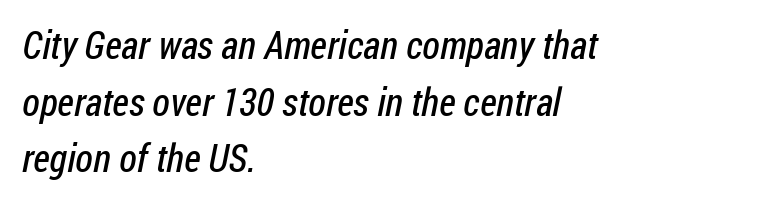
Honestly, there is no underline to notice here at all. This sample is left-justified, so line endings fall wherever the words run out. What kind of face is this? One without serifs — a sans. There is no visible air inserted between adjacent glyphs. Weight class: somewhere from thin through regular.
